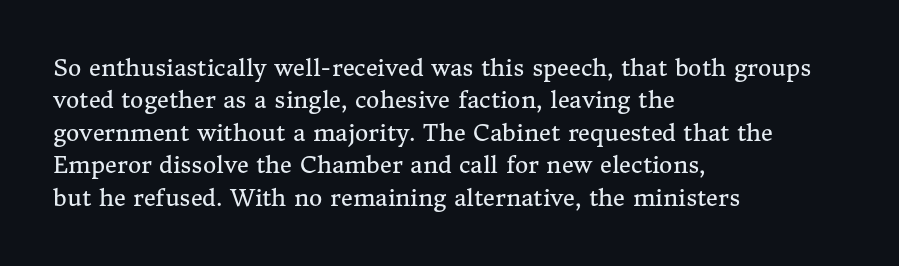
{"italic": "no", "bold": "no", "underline": "no", "align": "left", "line_spacing": "normal", "line_spacing_ratio": 1.41, "letter_spacing": "normal", "letter_spacing_em": 0.0, "glyph_px": 23}
